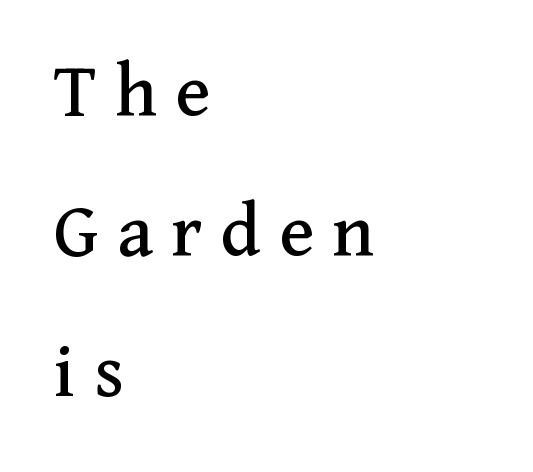
Q: Is the text italic (slanted)? A: No, it is upright.
Q: Is the typeface a serif or a sans-serif typeface? A: Serif.
Q: Is the text underlined? A: No.
Q: How is the paragraph aligned? A: Left-aligned.
Q: Is the spacing between letters normal or unusually wide? A: Unusually wide.
Q: Width (condensed, normal, or wide)? A: Normal.
Q: Stroke contrast? A: Medium.
Q: x-height? A: Medium.
Q: Monospaced? A: No.
